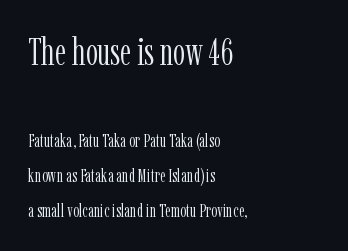
The image shows 38 px light, condensed serif type, upright; set left-aligned, line spacing 1.84x, normal letter spacing, not underlined; the first (top) block is 2.0x larger; low stroke contrast and a medium x-height.
